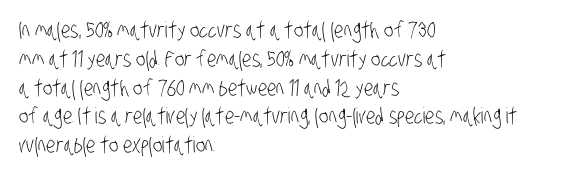
Q: Is the text bold? A: No.
Q: Is the text underlined? A: No.
Q: How is the paragraph aligned? A: Left-aligned.
Q: Is the spacing between letters normal or unusually wide? A: Normal.
Q: Is the spacing between lines tight, normal or loose? A: Normal.
